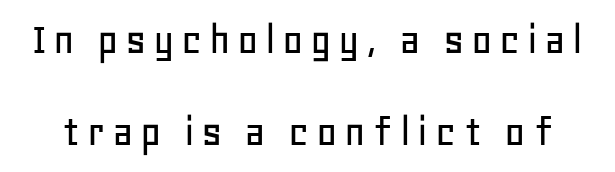
Q: Is the text italic (slanted)? A: No, it is upright.
Q: Is the typeface a serif or a sans-serif typeface? A: Sans-serif.
Q: Is the text underlined? A: No.
Q: Is the spacing between lines tight, normal or loose? A: Loose.
Q: Width (condensed, normal, or wide)? A: Normal.
Q: Stroke contrast? A: Low.
Q: x-height? A: Large.
Q: Monospaced? A: No.
